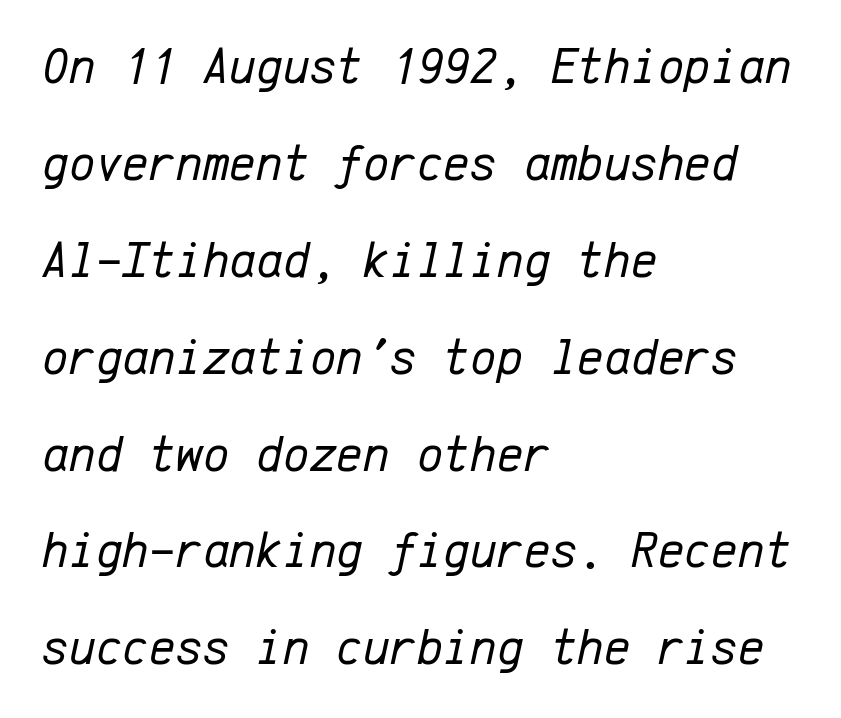
The image shows 51 px regular-weight type, italic (leaning right), monospaced; set left-aligned, loose line spacing (1.9x), normal letter spacing, not underlined; low stroke contrast and a medium x-height.
